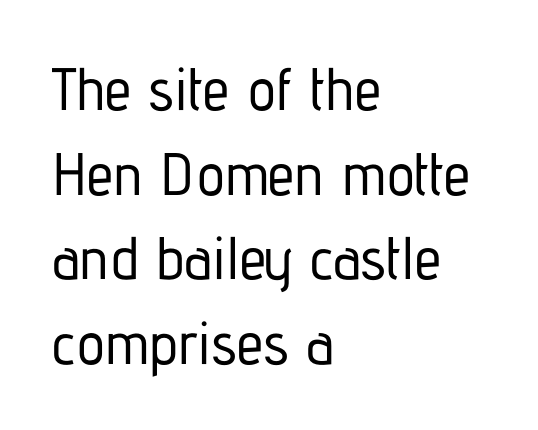
{"serif": "no", "italic": "no", "width": "condensed", "stroke_contrast": "low", "x_height": "medium", "monospaced": "no", "underline": "no", "align": "left", "line_spacing": "normal", "line_spacing_ratio": 1.41, "letter_spacing": "normal", "letter_spacing_em": 0.0, "glyph_px": 60}
